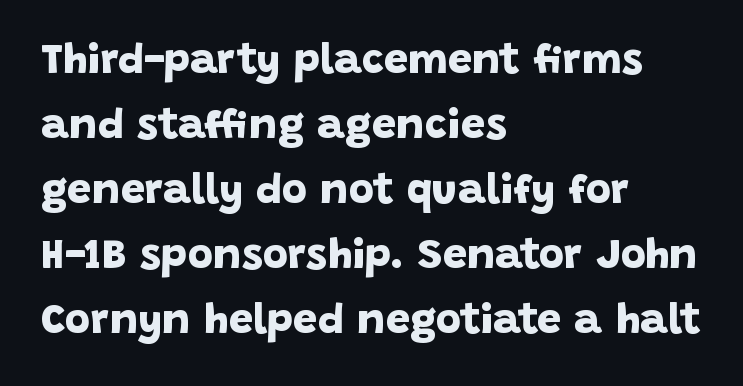
{"serif": "no", "bold": "yes", "weight": "bold", "width": "normal", "stroke_contrast": "low", "x_height": "large", "monospaced": "no", "underline": "no", "align": "left", "line_spacing": "normal", "line_spacing_ratio": 1.51, "letter_spacing": "normal", "letter_spacing_em": 0.0, "glyph_px": 43}
